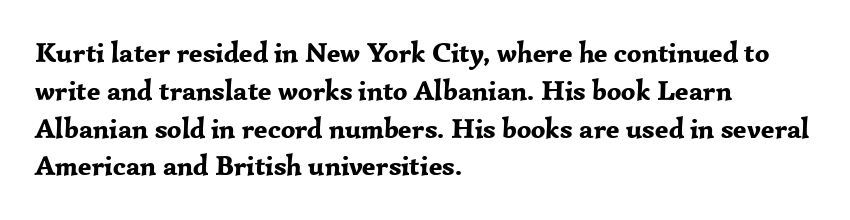
{"serif": "yes", "italic": "no", "bold": "yes", "weight": "bold", "width": "normal", "stroke_contrast": "low", "x_height": "medium", "monospaced": "no", "underline": "no", "align": "left", "line_spacing": "normal", "line_spacing_ratio": 1.35, "letter_spacing": "normal", "letter_spacing_em": 0.0, "glyph_px": 28}
